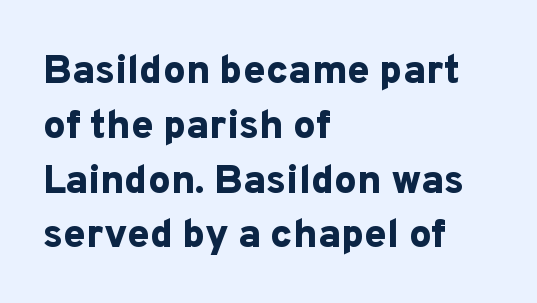
The image shows 40 px bold sans-serif type, upright; set left-aligned, normal line spacing (1.37x), normal letter spacing, not underlined; low stroke contrast and a medium x-height.
